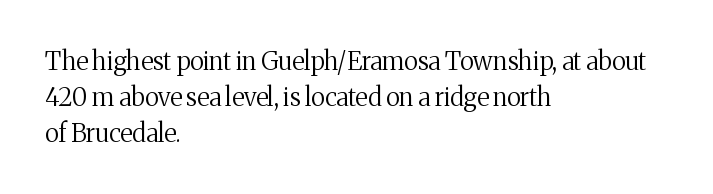
The image shows 25 px text type, upright; set left-aligned, normal line spacing (1.44x), normal letter spacing, not underlined.
